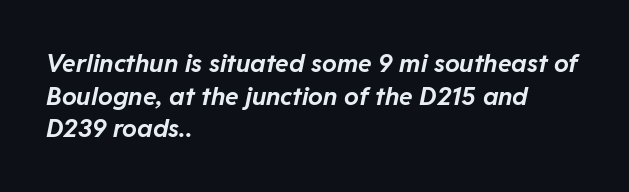
Q: Is the text bold? A: Yes.
Q: Is the text italic (slanted)? A: Yes, it leans right by about 11 degrees.
Q: Is the text underlined? A: No.
Q: How is the paragraph aligned? A: Left-aligned.
Q: Is the spacing between letters normal or unusually wide? A: Normal.
Q: Is the spacing between lines tight, normal or loose? A: Normal.
